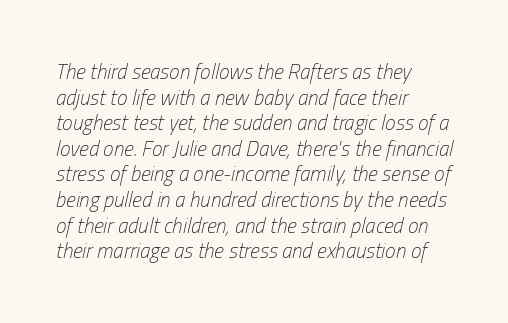
Check the space under the baseline: it is left empty. These lines keep a tight, regular rhythm from letter to letter. The whole block is typeset with a tilt. Unbolded letterforms with no extra heft. Casual observation: everything's shoved over to the left.
